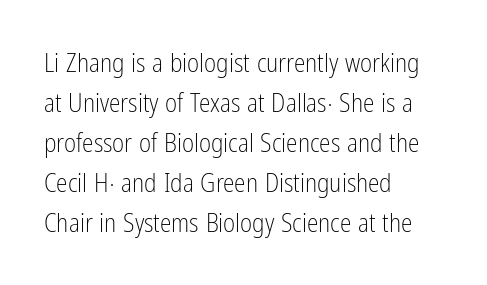
The image shows 26 px text type, upright; set left-aligned, normal line spacing (1.54x), normal letter spacing, not underlined.
